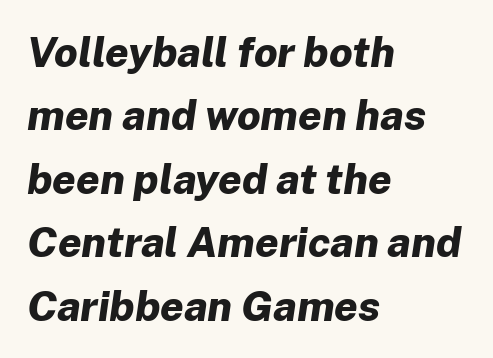
Q: Is the text bold? A: Yes.
Q: Is the text italic (slanted)? A: Yes, it leans right by about 8 degrees.
Q: Is the text underlined? A: No.
Q: How is the paragraph aligned? A: Left-aligned.
Q: Is the spacing between letters normal or unusually wide? A: Normal.
Q: Is the spacing between lines tight, normal or loose? A: Normal.
Q: Width (condensed, normal, or wide)? A: Normal.
Q: Stroke contrast? A: Low.
Q: x-height? A: Medium.
Q: Monospaced? A: No.
